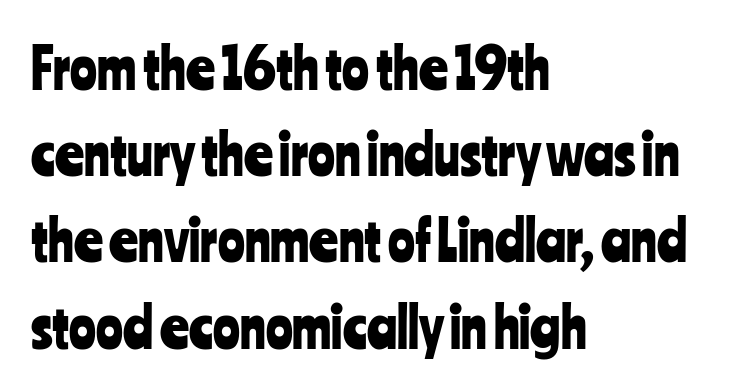
{"serif": "no", "italic": "no", "width": "condensed", "stroke_contrast": "low", "x_height": "medium", "monospaced": "no", "underline": "no", "align": "left", "line_spacing": "normal", "line_spacing_ratio": 1.54, "letter_spacing": "normal", "letter_spacing_em": 0.0, "glyph_px": 56}
